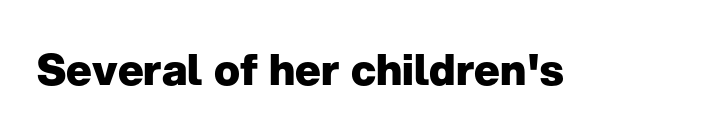
Q: Is the text bold? A: Yes.
Q: Is the text italic (slanted)? A: No, it is upright.
Q: Is the typeface a serif or a sans-serif typeface? A: Sans-serif.
Q: Is the text underlined? A: No.
Q: Is the spacing between letters normal or unusually wide? A: Normal.
Q: Width (condensed, normal, or wide)? A: Normal.
Q: Stroke contrast? A: Low.
Q: x-height? A: Medium.
Q: Monospaced? A: No.
